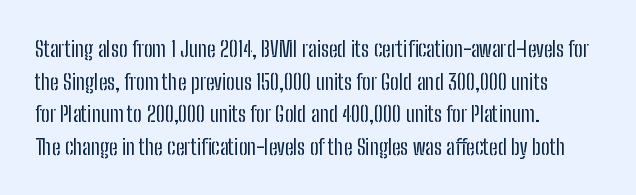
Q: Is the text bold? A: No.
Q: Is the text italic (slanted)? A: No, it is upright.
Q: Is the text underlined? A: No.
Q: How is the paragraph aligned? A: Left-aligned.
Q: Is the spacing between letters normal or unusually wide? A: Normal.
Q: Is the spacing between lines tight, normal or loose? A: Normal.
